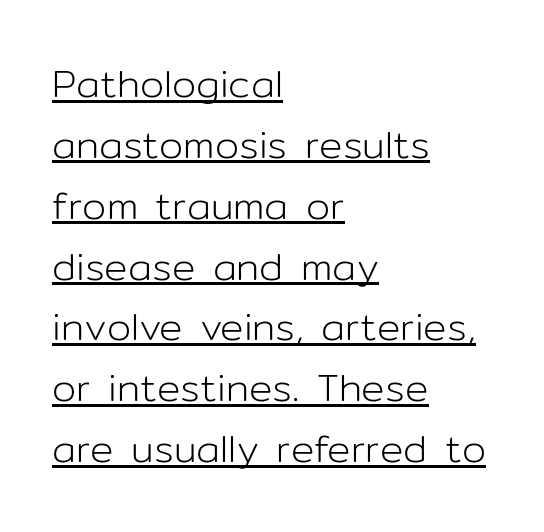
Q: Is the text bold? A: No.
Q: Is the text italic (slanted)? A: No, it is upright.
Q: Is the typeface a serif or a sans-serif typeface? A: Sans-serif.
Q: Is the text underlined? A: Yes.
Q: How is the paragraph aligned? A: Left-aligned.
Q: Is the spacing between letters normal or unusually wide? A: Normal.
Q: Is the spacing between lines tight, normal or loose? A: Normal.
Q: Width (condensed, normal, or wide)? A: Normal.
Q: Stroke contrast? A: Low.
Q: x-height? A: Medium.
Q: Monospaced? A: No.
